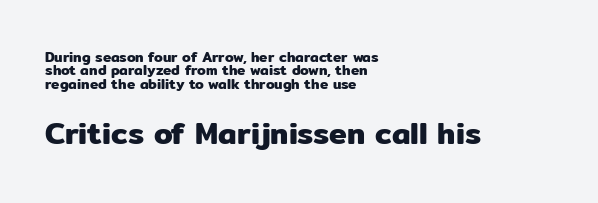
Rendered with straight, roman letterforms. Check under the words: just untouched page. These lines are rendered in a variable-pitch font. In terms of letterspacing, this is plain default setting.
